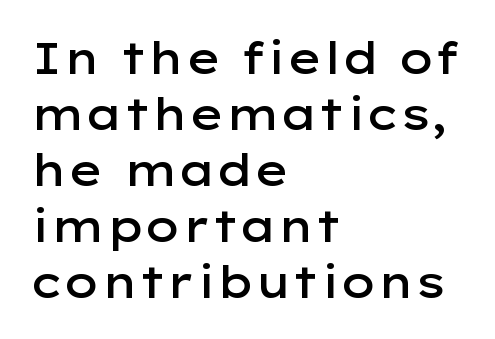
The lines in this sample share a left origin and differ only in where they stop. Semibold letterforms, between regular and bold. Compared with typical body copy, the letter spacing here is the same. The leading is moderate, giving the passage an even texture. The font's upright variant was chosen for this text. Note the varied advance widths — an 'i' is clearly narrower than an 'm'.
